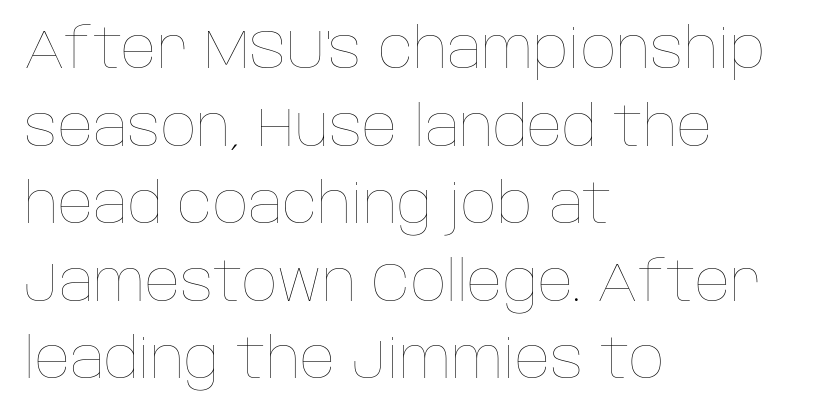
Clear beneath every line of the passage. Teacher's note: observe the even left margin — that is flush-left alignment. Looks like regular typesetting: each glyph gets only the width it needs. The specimen reads as upright at a glance. Nothing unusual about the tracking: characters are spaced as the font intends.
